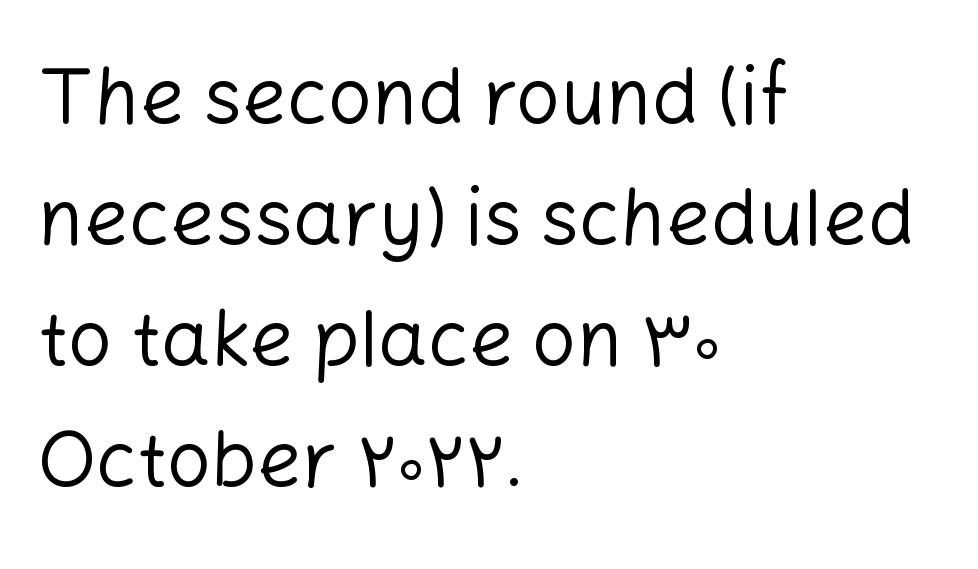
Q: Is the text bold? A: No.
Q: Is the text italic (slanted)? A: No, it is upright.
Q: Is the typeface a serif or a sans-serif typeface? A: Sans-serif.
Q: Is the text underlined? A: No.
Q: How is the paragraph aligned? A: Left-aligned.
Q: Is the spacing between letters normal or unusually wide? A: Normal.
Q: Is the spacing between lines tight, normal or loose? A: Normal.
Q: Width (condensed, normal, or wide)? A: Normal.
Q: Stroke contrast? A: Low.
Q: x-height? A: Medium.
Q: Monospaced? A: No.
